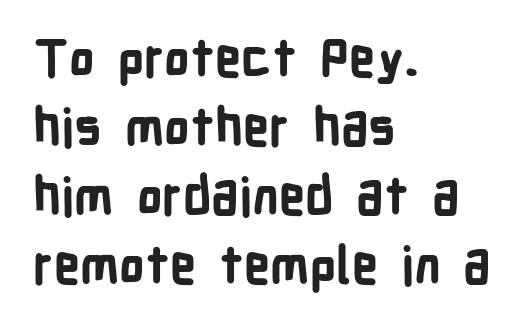
Underline: absent. What's the leading like? Ordinary, nothing unusual. Italic? Not at all — the glyphs are vertical. The face used here is a sans, in the tradition of grotesques and geometrics. The rendering anchors every line to the left-hand side. Observe the ordinary spacing: letters are neighbours, not strangers.
